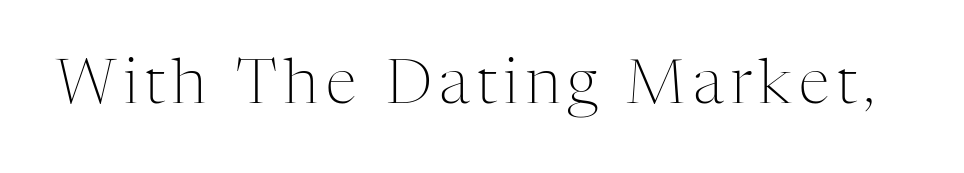
The glyphs are unaccompanied by any horizontal stroke below them. The letters stand upright; this is a roman face. These lines are rendered in a variable-pitch font. Each stroke keeps to a modest, everyday thickness or less. What kind of face is this? One with serifs.
